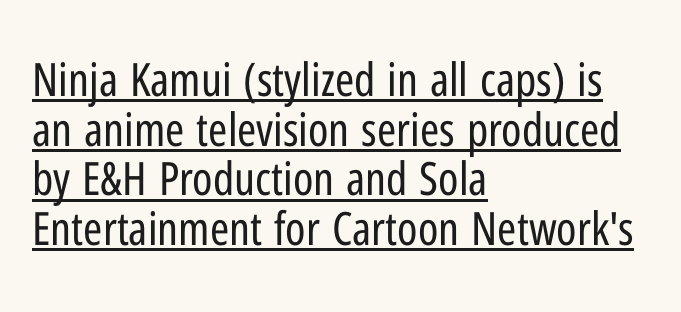
This is the regular roman posture of the typeface. The passage shown is typed in a proportional face where columns would drift. Notice how the passage keeps a crisp vertical edge on the left only. Letters have the restrained weight of plain body copy at most. The gaps between neighbouring characters are ordinary and unremarkable.
